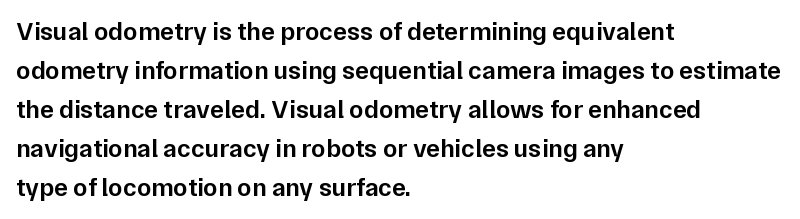
{"italic": "no", "bold": "semi", "underline": "no", "align": "left", "line_spacing": "normal", "line_spacing_ratio": 1.5, "letter_spacing": "normal", "letter_spacing_em": 0.0, "glyph_px": 26}
